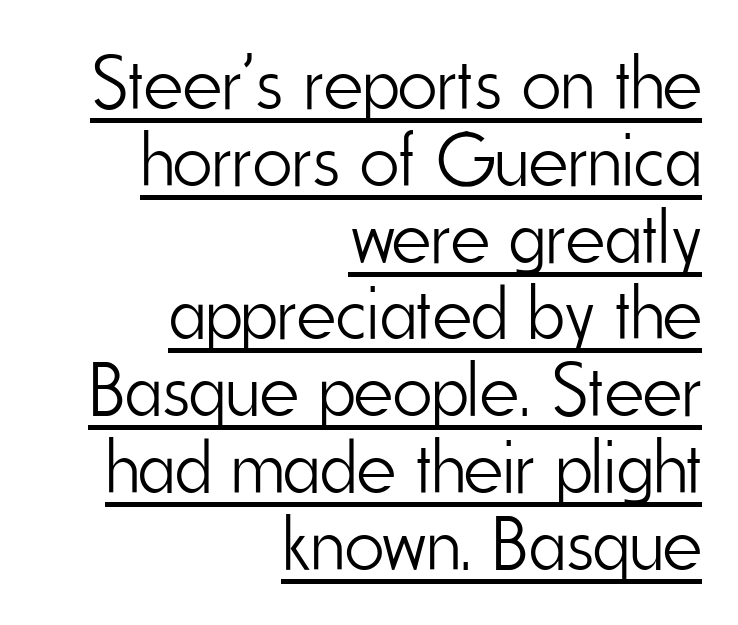
{"serif": "no", "italic": "no", "bold": "no", "weight": "light", "width": "condensed", "stroke_contrast": "low", "x_height": "small", "monospaced": "no", "underline": "yes", "align": "right", "line_spacing": "tight", "line_spacing_ratio": 1.01, "letter_spacing": "normal", "letter_spacing_em": 0.0, "glyph_px": 76}
